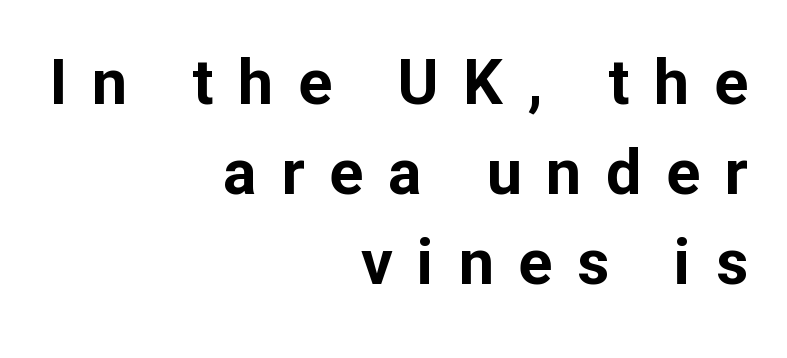
{"serif": "no", "italic": "no", "bold": "yes", "weight": "bold", "width": "normal", "stroke_contrast": "low", "x_height": "medium", "monospaced": "no", "underline": "no", "align": "right", "line_spacing": "normal", "line_spacing_ratio": 1.43, "letter_spacing": "wide", "letter_spacing_em": 0.39, "glyph_px": 63}
